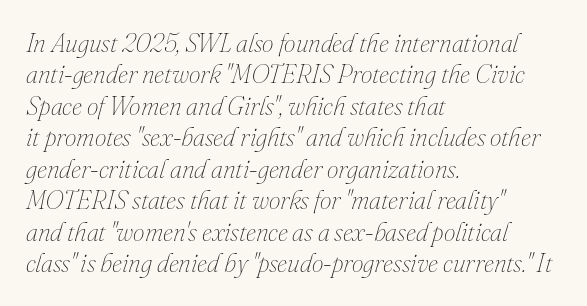
The image shows 26 px text type, italic (leaning right); set left-aligned, line spacing 1.21x, normal letter spacing, not underlined.
